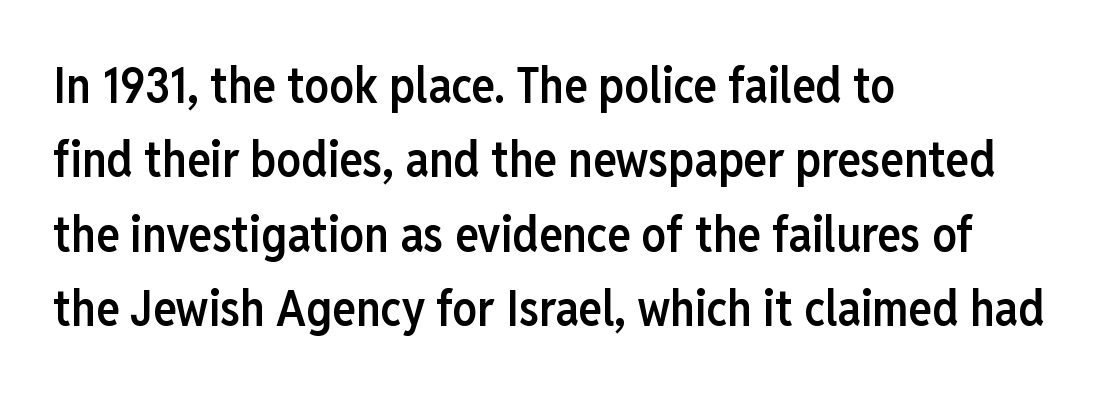
Nothing unusual about the tracking: characters are spaced as the font intends. Nothing sits at the stroke ends, so this counts as sans-serif. Unlike italic type, these characters show no tilt at all. Typeset ragged right — the left edge is the straight one.
